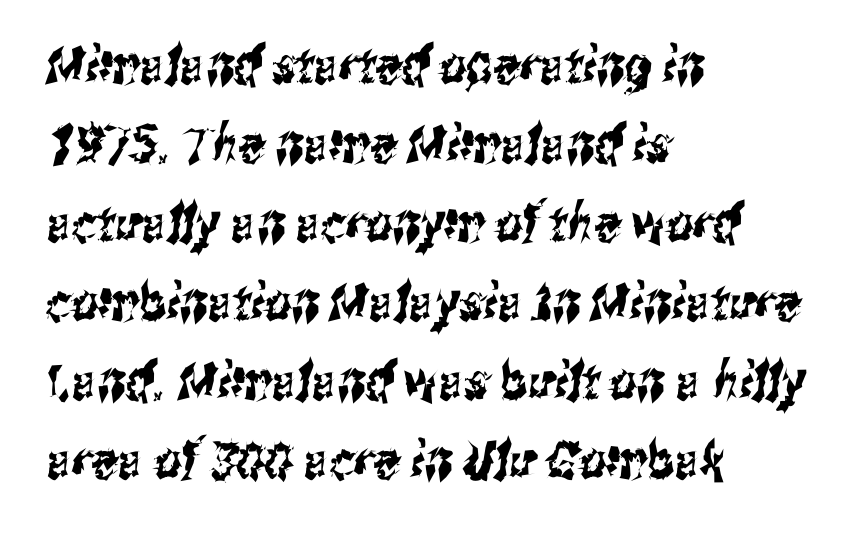
Serif or sans? Sans — the stroke terminals are bare. The strip under each line holds only bare page. There is no visible air inserted between adjacent glyphs. The passage is arranged the way most books set body copy — flush left.
